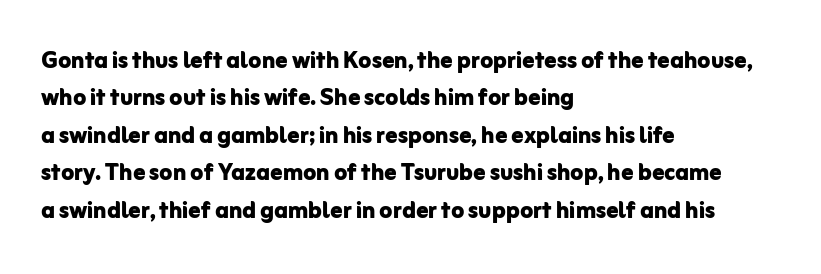
{"serif": "no", "italic": "no", "bold": "yes", "weight": "bold", "width": "normal", "stroke_contrast": "low", "x_height": "medium", "monospaced": "no", "underline": "no", "align": "left", "line_spacing": "normal", "line_spacing_ratio": 1.25, "letter_spacing": "normal", "letter_spacing_em": 0.0, "glyph_px": 30}
